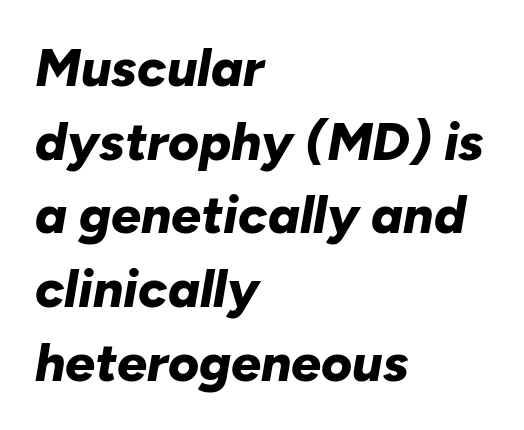
Bold? Absolutely — the strokes are thick and heavy. Character widths vary here, with narrow letters taking less room than wide ones. Horizontal alignment here is leftward, the default for most running prose. The words here are not underlined. Quick note: interline space is typical.
